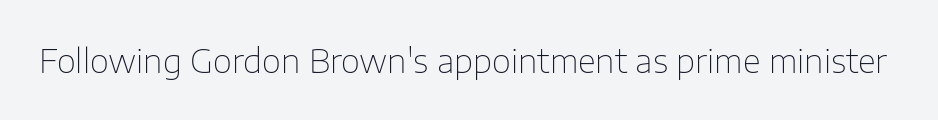
The image shows 33 px thin sans-serif type, upright; set normal letter spacing, not underlined; low stroke contrast and a medium x-height.
